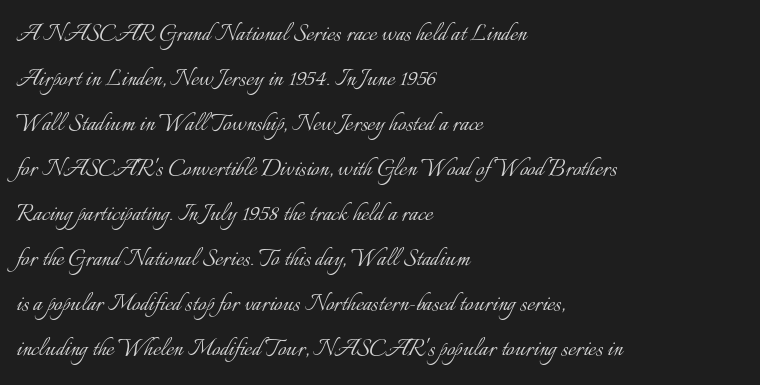
{"bold": "no", "weight": "light", "width": "normal", "stroke_contrast": "low", "x_height": "small", "monospaced": "no", "underline": "no", "align": "left", "line_spacing": "normal", "line_spacing_ratio": 1.55, "letter_spacing": "normal", "letter_spacing_em": 0.0, "glyph_px": 29}
